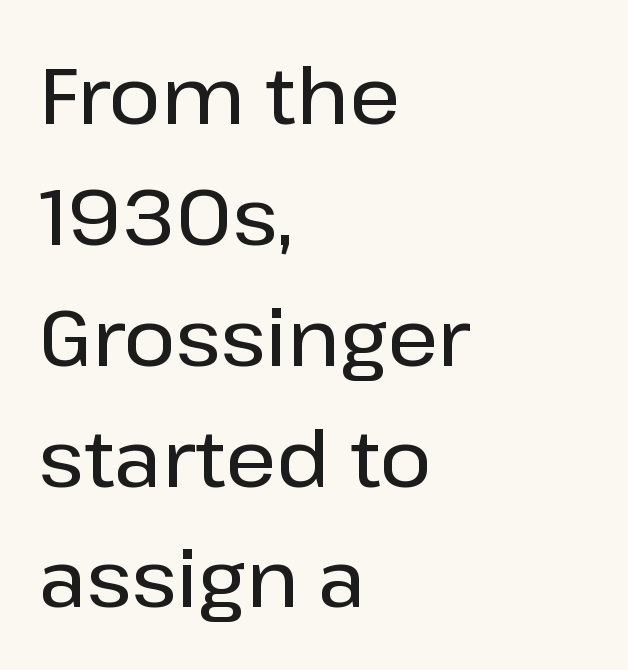
The image shows 79 px sans-serif type, upright; set left-aligned, normal line spacing (1.53x), normal letter spacing, not underlined; low stroke contrast and a medium x-height.
